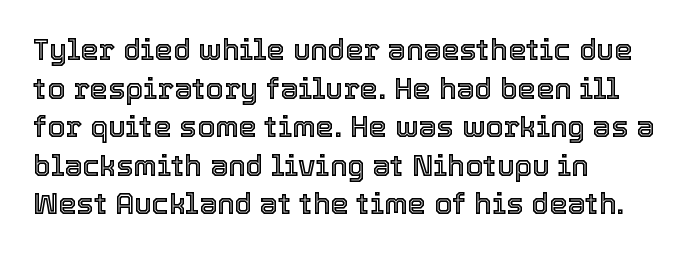
The image shows 29 px text type, upright; set left-aligned, normal line spacing (1.33x), normal letter spacing, not underlined; a medium x-height.
